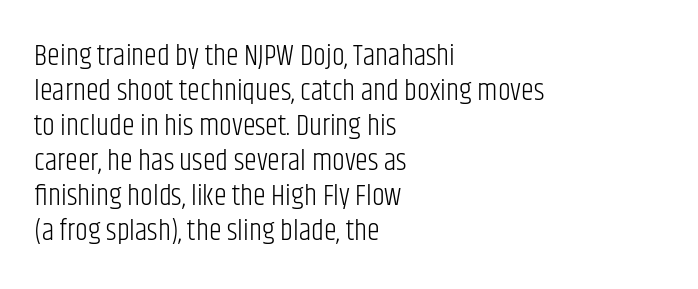
{"serif": "no", "italic": "no", "bold": "no", "weight": "light", "width": "condensed", "stroke_contrast": "low", "x_height": "large", "monospaced": "no", "underline": "no", "align": "left", "line_spacing_ratio": 1.21, "letter_spacing": "normal", "letter_spacing_em": 0.0, "glyph_px": 29}
